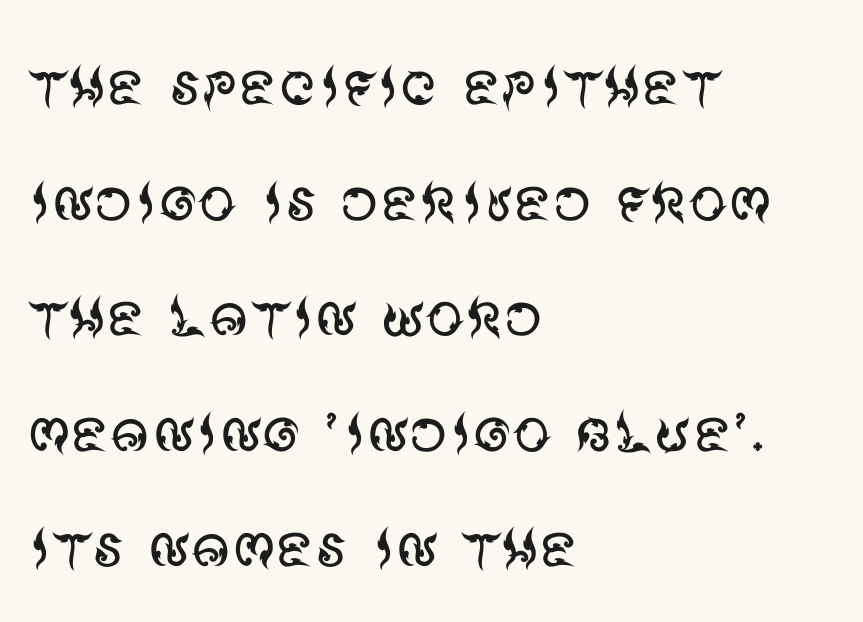
Q: Is the text bold? A: No.
Q: Is the text italic (slanted)? A: No, it is upright.
Q: Is the typeface a serif or a sans-serif typeface? A: Sans-serif.
Q: Is the text underlined? A: No.
Q: How is the paragraph aligned? A: Left-aligned.
Q: Is the spacing between letters normal or unusually wide? A: Normal.
Q: Is the spacing between lines tight, normal or loose? A: Normal.
Q: Width (condensed, normal, or wide)? A: Normal.
Q: Stroke contrast? A: Medium.
Q: x-height? A: Large.
Q: Monospaced? A: No.
